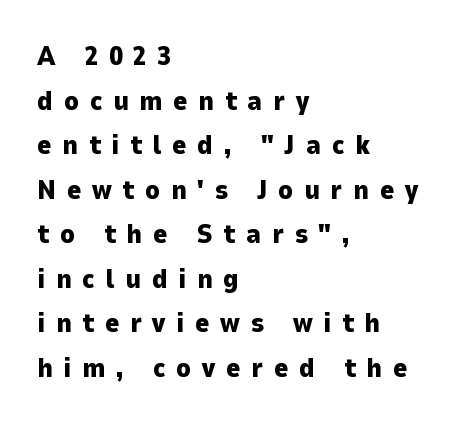
{"italic": "no", "bold": "yes", "underline": "no", "align": "left", "line_spacing": "normal", "line_spacing_ratio": 1.65, "letter_spacing": "wide", "letter_spacing_em": 0.4, "glyph_px": 27}
